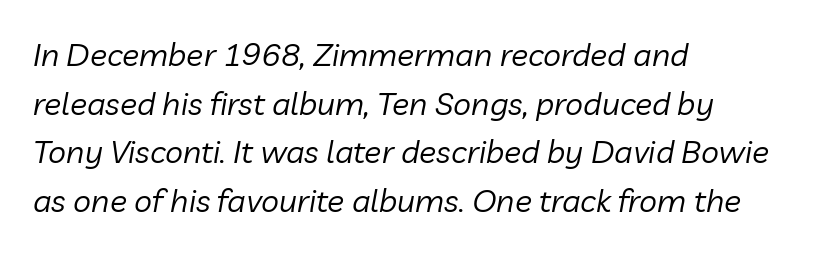
The image shows 32 px regular-weight type, italic (leaning right); set left-aligned, normal line spacing (1.52x), normal letter spacing, not underlined; low stroke contrast and a medium x-height.
